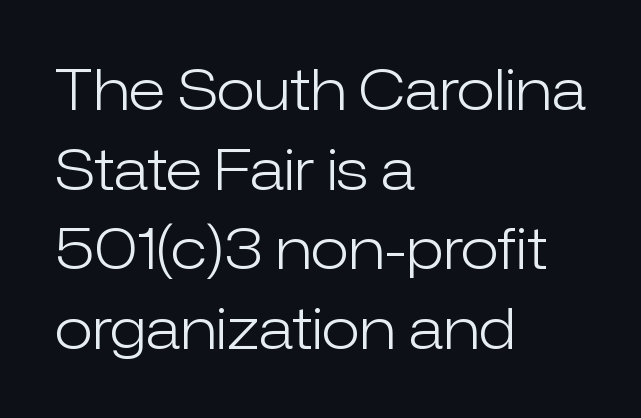
Every stem runs plumb, perpendicular to the baseline. Counters stay open thanks to moderate or lighter strokes. Line beginnings align vertically; line endings do not. The passage shown is typed in a proportional face where columns would drift. Baseline-to-baseline distance is the conventional proportion of letter height.
